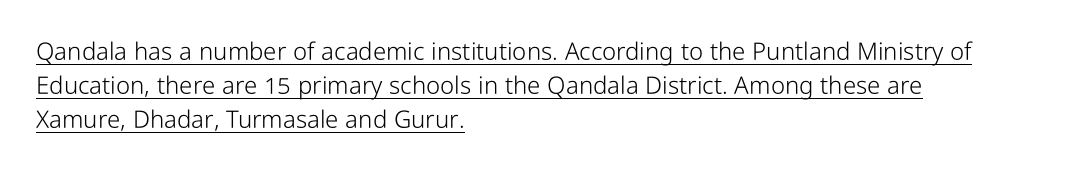
The lettering stays uniformly vertical, giving the passage a roman look. These lines stack with their left ends in a neat column. This rendering features underlined lettering. This block has exactly the height ordinary leading produces. Nobody touched the tracking dial on this one.
